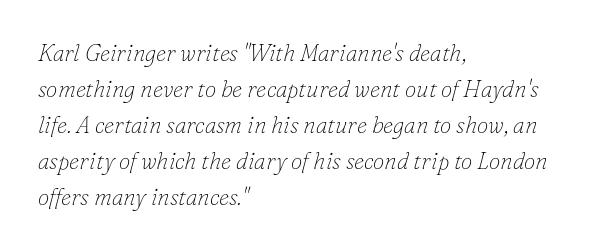
{"italic": "yes", "lean": "right", "slant_degrees": 16, "bold": "no", "underline": "no", "align": "left", "line_spacing": "normal", "line_spacing_ratio": 1.56, "letter_spacing": "normal", "letter_spacing_em": 0.0, "glyph_px": 23}
